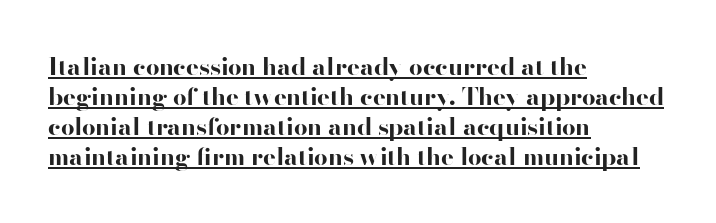
{"italic": "no", "bold": "yes", "underline": "yes", "align": "left", "line_spacing": "normal", "line_spacing_ratio": 1.25, "letter_spacing": "normal", "letter_spacing_em": 0.0, "glyph_px": 24}
